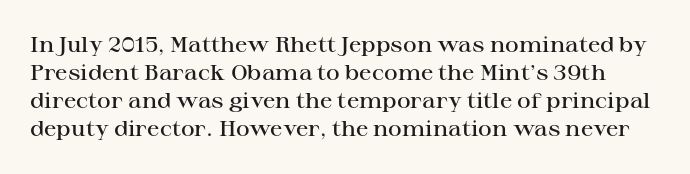
{"italic": "no", "bold": "semi", "underline": "no", "line_spacing": "normal", "line_spacing_ratio": 1.34, "letter_spacing": "normal", "letter_spacing_em": 0.0, "glyph_px": 21}
